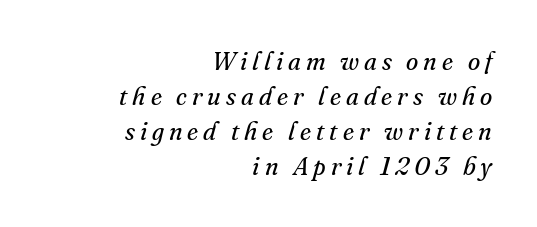
{"italic": "yes", "lean": "right", "slant_degrees": 16, "bold": "no", "underline": "no", "align": "right", "line_spacing": "normal", "line_spacing_ratio": 1.4, "letter_spacing": "wide", "letter_spacing_em": 0.2, "glyph_px": 25}
